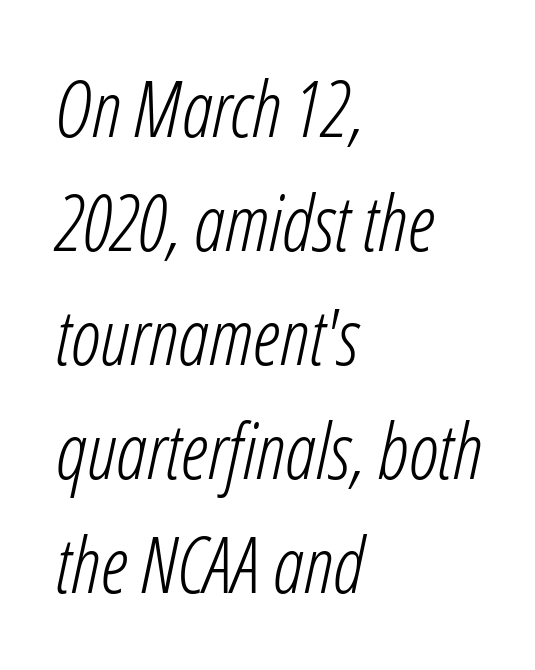
The image shows 77 px light, condensed type, italic (leaning right); set left-aligned, normal line spacing (1.48x), normal letter spacing, not underlined; low stroke contrast and a medium x-height.
